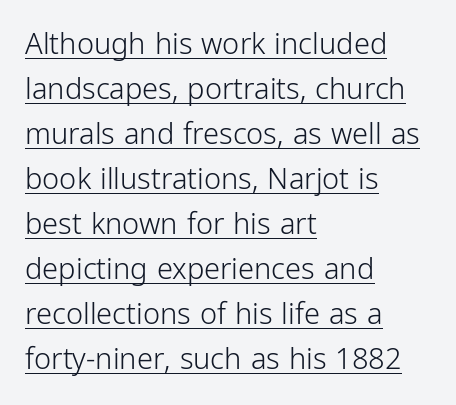
{"serif": "no", "italic": "no", "bold": "no", "weight": "light", "width": "condensed", "stroke_contrast": "low", "x_height": "medium", "monospaced": "no", "underline": "yes", "align": "left", "line_spacing": "normal", "line_spacing_ratio": 1.55, "letter_spacing": "normal", "letter_spacing_em": 0.0, "glyph_px": 29}
